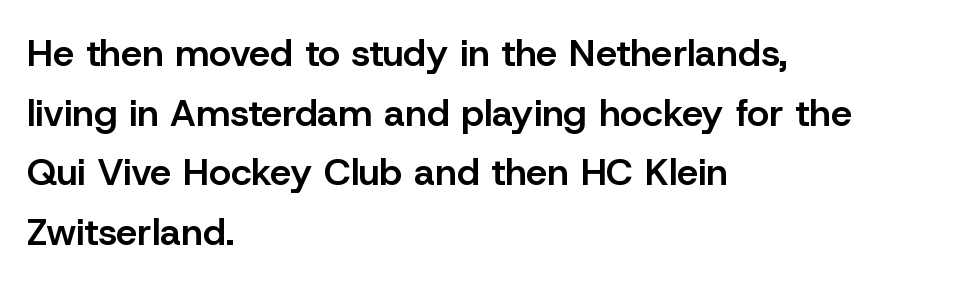
{"serif": "no", "italic": "no", "bold": "semi", "weight": "semibold", "width": "normal", "stroke_contrast": "low", "x_height": "medium", "monospaced": "no", "underline": "no", "align": "left", "line_spacing": "normal", "line_spacing_ratio": 1.57, "letter_spacing": "normal", "letter_spacing_em": 0.0, "glyph_px": 38}
